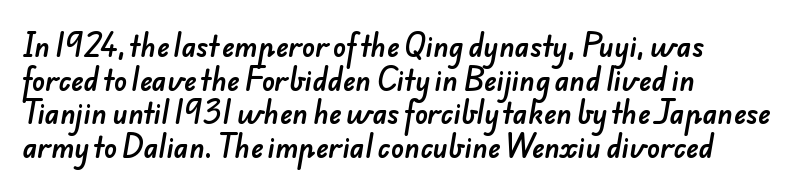
Q: Is the text underlined? A: No.
Q: How is the paragraph aligned? A: Left-aligned.
Q: Is the spacing between letters normal or unusually wide? A: Normal.
Q: Is the spacing between lines tight, normal or loose? A: Normal.
